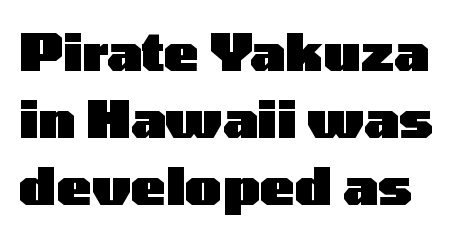
Q: Is the text bold? A: Yes.
Q: Is the text italic (slanted)? A: No, it is upright.
Q: Is the typeface a serif or a sans-serif typeface? A: Sans-serif.
Q: Is the text underlined? A: No.
Q: Is the spacing between letters normal or unusually wide? A: Normal.
Q: Is the spacing between lines tight, normal or loose? A: Normal.
Q: Width (condensed, normal, or wide)? A: Wide.
Q: Stroke contrast? A: Low.
Q: x-height? A: Medium.
Q: Monospaced? A: No.
